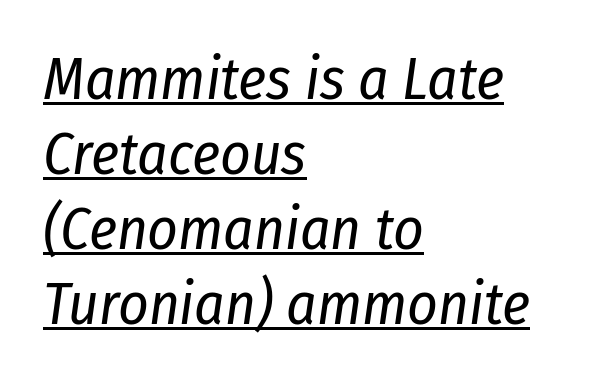
Each letter keeps its own natural width here, so spacing adapts to shape. This is not heavy type; no bold has been used. Quick note: underline on. Does the lettering tilt? It does — this is italic. If you drew a ruler down the left edge, every line would touch it. Compared with typical paragraphs, the rows here are spaced about the same.
